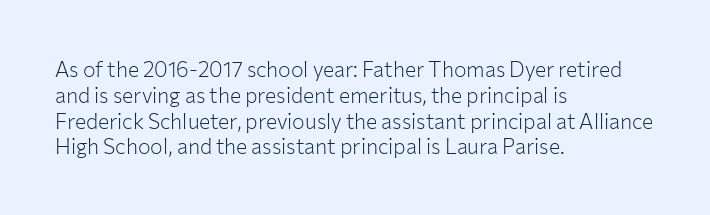
Q: Is the text bold? A: No.
Q: Is the text italic (slanted)? A: No, it is upright.
Q: Is the text underlined? A: No.
Q: How is the paragraph aligned? A: Left-aligned.
Q: Is the spacing between letters normal or unusually wide? A: Normal.
